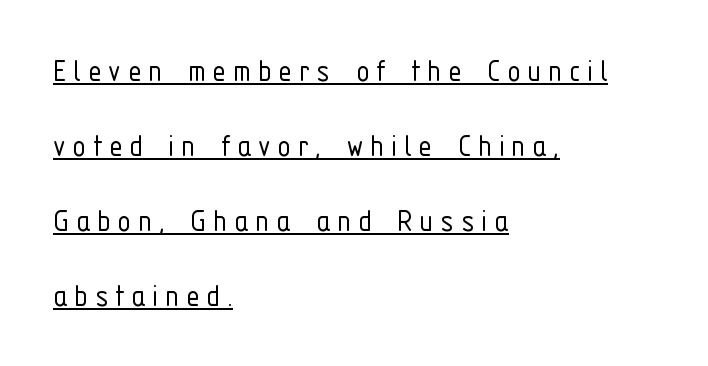
Q: Is the text bold? A: No.
Q: Is the text italic (slanted)? A: No, it is upright.
Q: Is the typeface a serif or a sans-serif typeface? A: Sans-serif.
Q: Is the text underlined? A: Yes.
Q: How is the paragraph aligned? A: Left-aligned.
Q: Is the spacing between letters normal or unusually wide? A: Unusually wide.
Q: Is the spacing between lines tight, normal or loose? A: Loose.
Q: Width (condensed, normal, or wide)? A: Condensed.
Q: Stroke contrast? A: Low.
Q: x-height? A: Medium.
Q: Monospaced? A: No.
